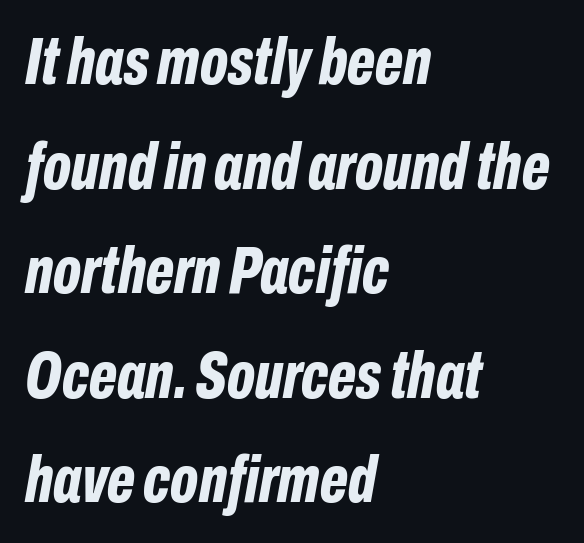
The image shows 67 px bold, condensed type, italic (leaning right); set left-aligned, normal line spacing (1.56x), normal letter spacing, not underlined; low stroke contrast and a medium x-height.
